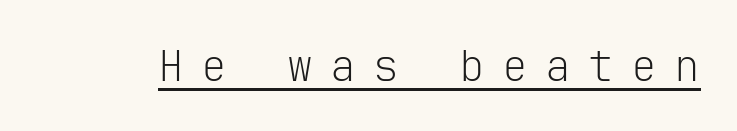
The image shows 43 px light sans-serif type, upright, monospaced; set unusually wide letter spacing (+0.4 em), underlined; low stroke contrast and a medium x-height.
